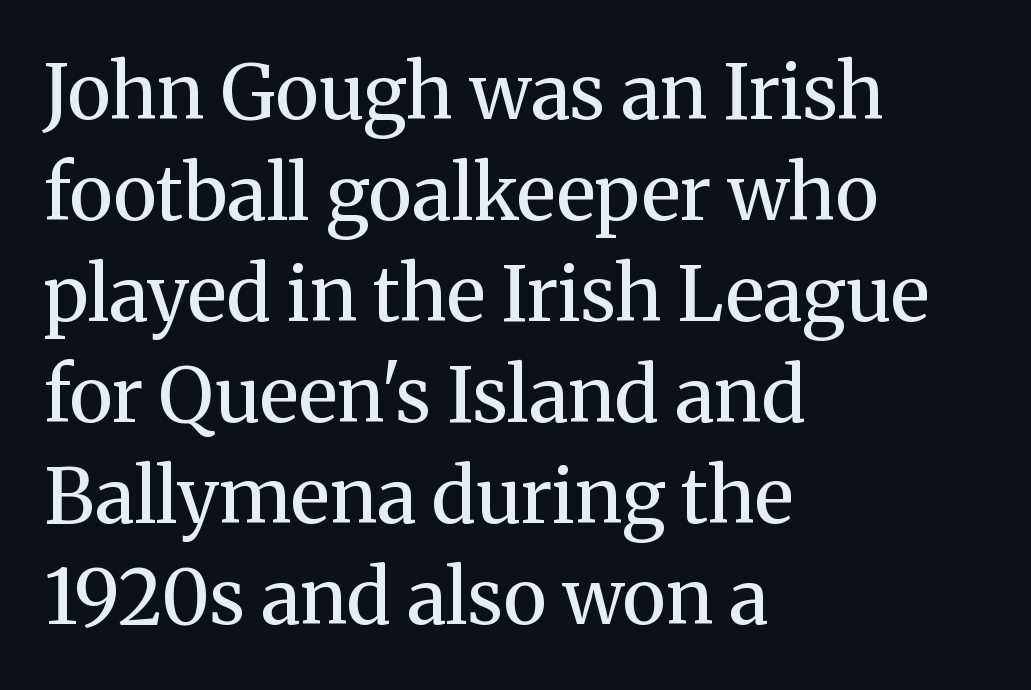
{"serif": "yes", "italic": "no", "bold": "no", "weight": "regular", "width": "normal", "stroke_contrast": "medium", "x_height": "medium", "monospaced": "no", "underline": "no", "align": "left", "line_spacing": "normal", "line_spacing_ratio": 1.33, "letter_spacing": "normal", "letter_spacing_em": 0.0, "glyph_px": 76}
